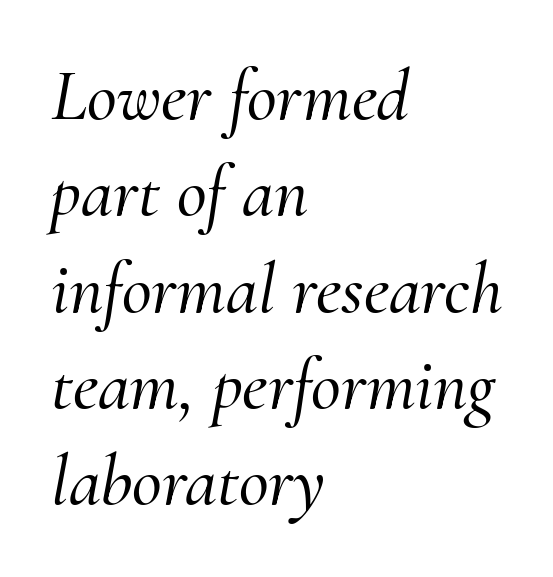
{"serif": "yes", "italic": "yes", "lean": "right", "slant_degrees": 10, "width": "normal", "stroke_contrast": "medium", "x_height": "small", "monospaced": "no", "underline": "no", "align": "left", "line_spacing": "normal", "line_spacing_ratio": 1.32, "letter_spacing": "normal", "letter_spacing_em": 0.0, "glyph_px": 73}
